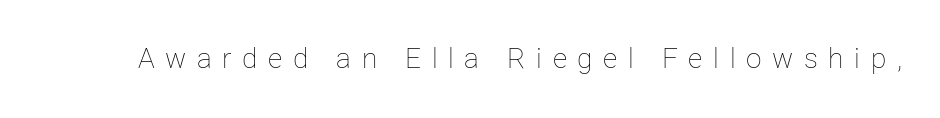
Q: Is the text bold? A: No.
Q: Is the text italic (slanted)? A: No, it is upright.
Q: Is the text underlined? A: No.
Q: Is the spacing between letters normal or unusually wide? A: Unusually wide.
Q: Width (condensed, normal, or wide)? A: Normal.
Q: Stroke contrast? A: Low.
Q: x-height? A: Medium.
Q: Monospaced? A: No.
